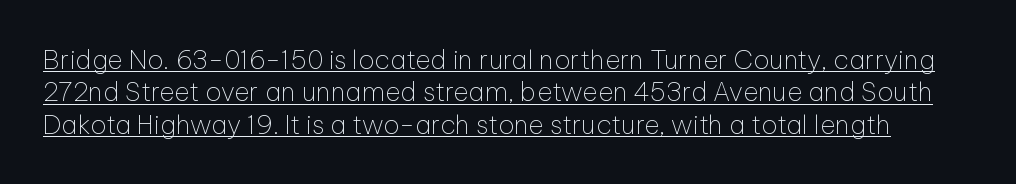
Q: Is the text bold? A: No.
Q: Is the text italic (slanted)? A: No, it is upright.
Q: Is the text underlined? A: Yes.
Q: Is the spacing between letters normal or unusually wide? A: Normal.
Q: Is the spacing between lines tight, normal or loose? A: Normal.
